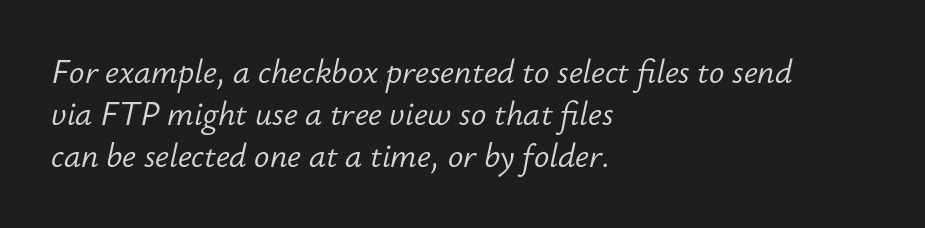
{"italic": "yes", "lean": "right", "slant_degrees": 12, "bold": "no", "weight": "light", "width": "normal", "stroke_contrast": "low", "x_height": "small", "monospaced": "no", "underline": "no", "align": "left", "line_spacing": "normal", "line_spacing_ratio": 1.31, "letter_spacing": "normal", "letter_spacing_em": 0.0, "glyph_px": 32}
